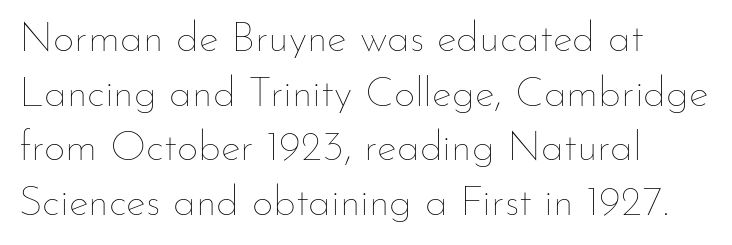
Q: Is the text bold? A: No.
Q: Is the text italic (slanted)? A: No, it is upright.
Q: Is the text underlined? A: No.
Q: How is the paragraph aligned? A: Left-aligned.
Q: Is the spacing between letters normal or unusually wide? A: Normal.
Q: Is the spacing between lines tight, normal or loose? A: Normal.
Q: Width (condensed, normal, or wide)? A: Normal.
Q: Stroke contrast? A: Low.
Q: x-height? A: Small.
Q: Monospaced? A: No.
